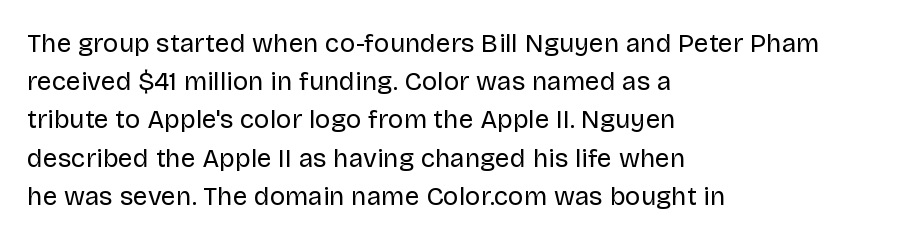
Q: Is the text bold? A: No.
Q: Is the text italic (slanted)? A: No, it is upright.
Q: Is the text underlined? A: No.
Q: How is the paragraph aligned? A: Left-aligned.
Q: Is the spacing between letters normal or unusually wide? A: Normal.
Q: Is the spacing between lines tight, normal or loose? A: Normal.
